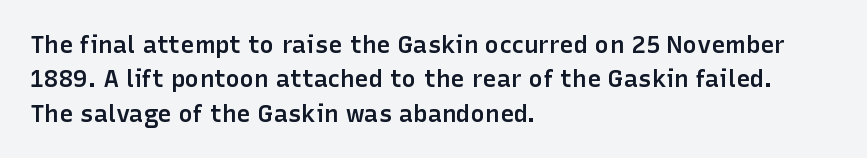
The image shows 24 px text type, upright; set left-aligned, normal line spacing (1.43x), normal letter spacing, not underlined.
